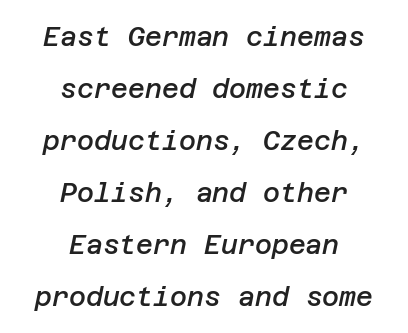
The image shows 26 px text type, italic (leaning right); set centered, loose line spacing (2.0x), normal letter spacing, not underlined.
